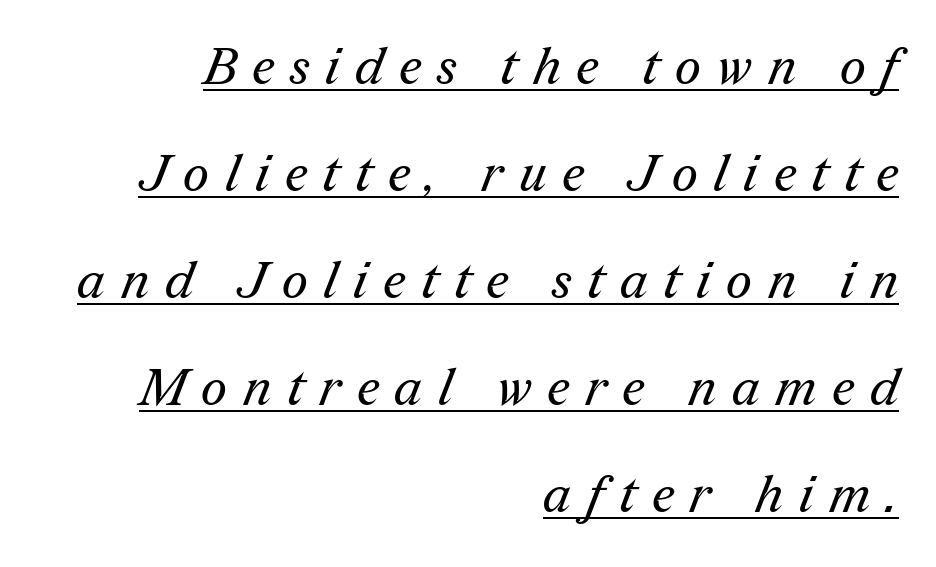
Q: Is the text bold? A: No.
Q: Is the typeface a serif or a sans-serif typeface? A: Serif.
Q: Is the text underlined? A: Yes.
Q: How is the paragraph aligned? A: Right-aligned.
Q: Is the spacing between letters normal or unusually wide? A: Unusually wide.
Q: Is the spacing between lines tight, normal or loose? A: Loose.
Q: Width (condensed, normal, or wide)? A: Normal.
Q: Stroke contrast? A: Medium.
Q: x-height? A: Medium.
Q: Monospaced? A: No.
